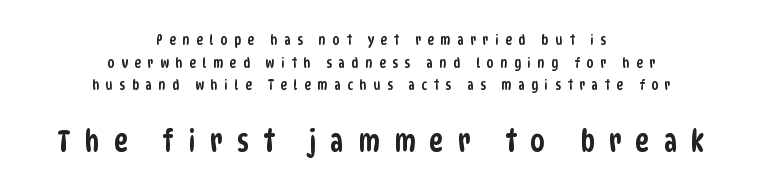
Q: Is the typeface a serif or a sans-serif typeface? A: Sans-serif.
Q: Is the text underlined? A: No.
Q: How is the paragraph aligned? A: Centered.
Q: Is the spacing between letters normal or unusually wide? A: Unusually wide.
Q: Is the spacing between lines tight, normal or loose? A: Normal.
Q: Which block of text is set in a larger size, the first (top) or the second (bottom)? A: The second (bottom) one.
Q: Width (condensed, normal, or wide)? A: Condensed.
Q: Stroke contrast? A: Low.
Q: x-height? A: Large.
Q: Monospaced? A: No.
